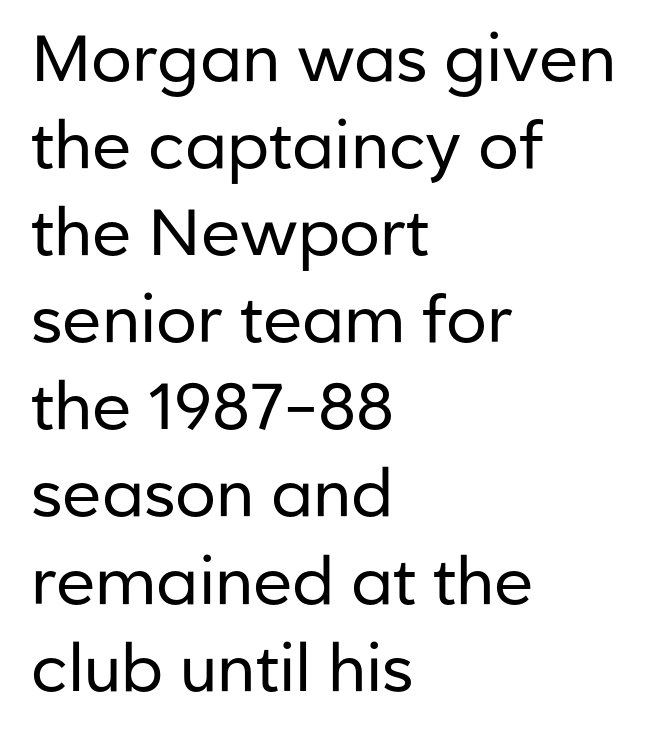
Q: Is the text bold? A: No.
Q: Is the text italic (slanted)? A: No, it is upright.
Q: Is the typeface a serif or a sans-serif typeface? A: Sans-serif.
Q: Is the text underlined? A: No.
Q: How is the paragraph aligned? A: Left-aligned.
Q: Is the spacing between letters normal or unusually wide? A: Normal.
Q: Is the spacing between lines tight, normal or loose? A: Normal.
Q: Width (condensed, normal, or wide)? A: Normal.
Q: Stroke contrast? A: Low.
Q: x-height? A: Medium.
Q: Monospaced? A: No.
